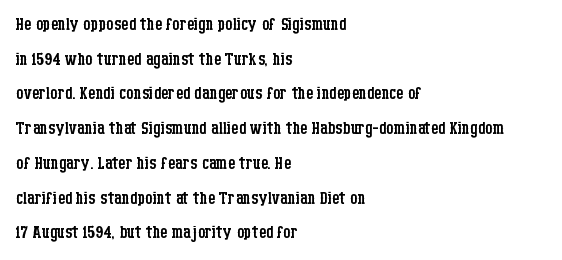
{"italic": "no", "bold": "no", "underline": "no", "align": "left", "line_spacing": "normal", "line_spacing_ratio": 1.51, "letter_spacing": "normal", "letter_spacing_em": 0.0, "glyph_px": 23}
